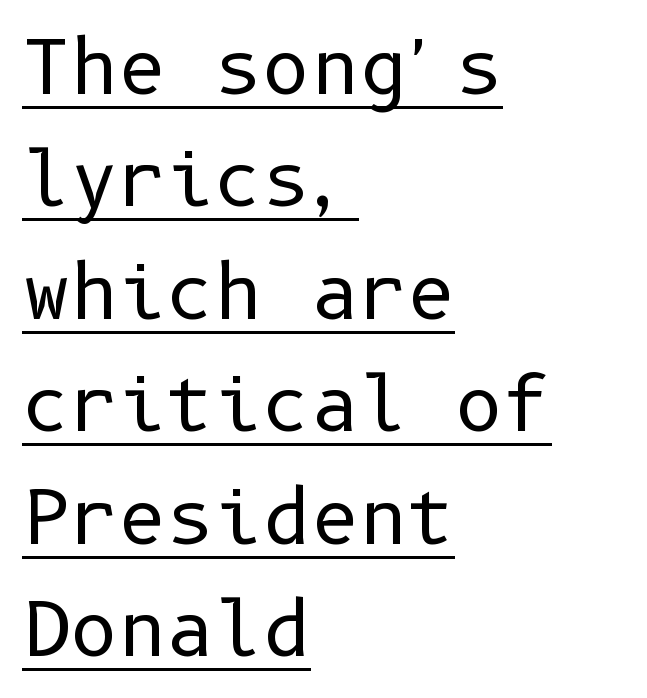
The image shows 74 px regular-weight sans-serif type, upright; set left-aligned, normal line spacing (1.52x), normal letter spacing, underlined; low stroke contrast and a medium x-height.
